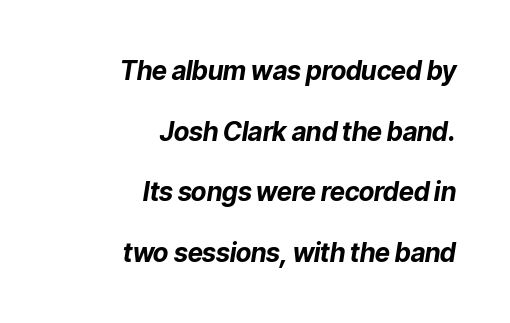
The image shows 26 px bold type, italic (leaning right); set right-aligned, loose line spacing (2.33x), normal letter spacing, not underlined.
